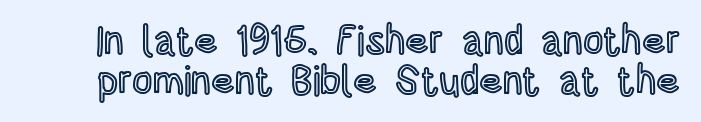
{"italic": "no", "width": "condensed", "x_height": "large", "monospaced": "no", "underline": "no", "line_spacing": "tight", "line_spacing_ratio": 1.0, "letter_spacing": "normal", "letter_spacing_em": 0.0, "glyph_px": 40}
